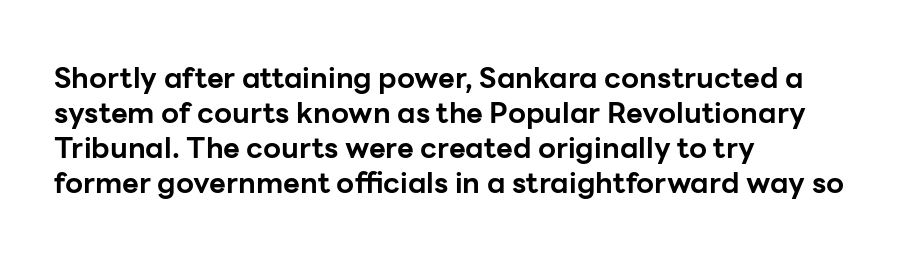
Rule under the text: the space is simply empty. Short and long lines alike share a common starting point at left. The glyphs in this specimen are sans serif. Plenty of ink on the page — the face is bold. The type is set solid horizontally, with unmodified tracking. The rendering uses natural spacing where letterforms have individual widths.
